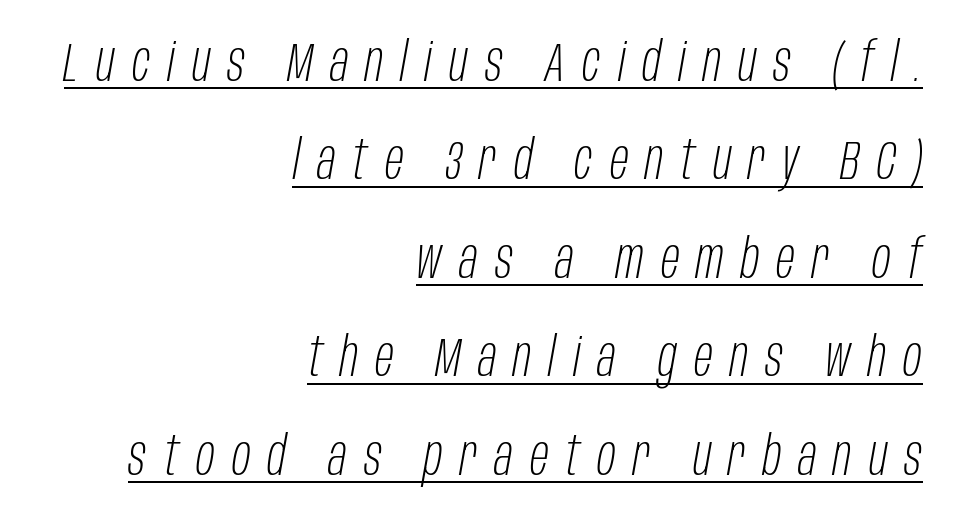
The letters advance in unequal steps, a hallmark of proportional type. Line ends are locked; line starts wander. Check the space under the baseline: a stroke is drawn there. Caption: expanded tracking, letters set apart. Every character sits at an angle, as italics do. Weight: regular or lighter.
